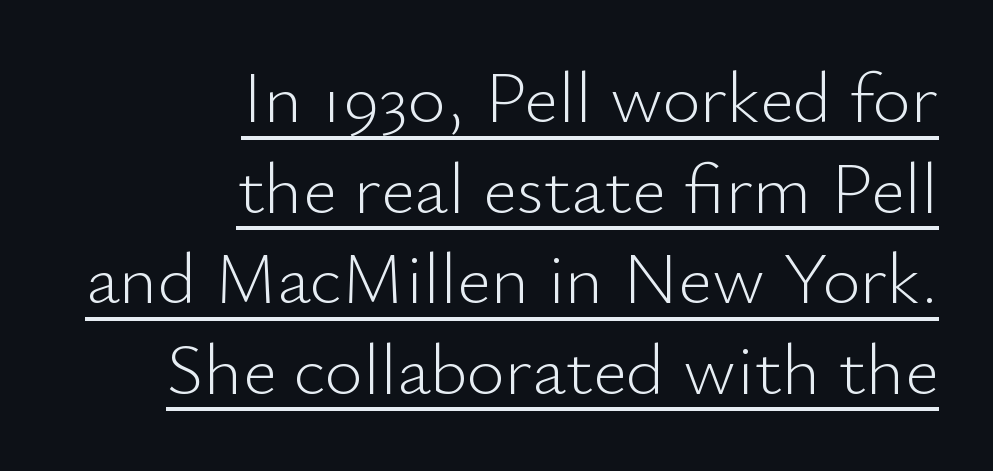
Q: Is the text bold? A: No.
Q: Is the text italic (slanted)? A: No, it is upright.
Q: Is the typeface a serif or a sans-serif typeface? A: Sans-serif.
Q: Is the text underlined? A: Yes.
Q: How is the paragraph aligned? A: Right-aligned.
Q: Is the spacing between letters normal or unusually wide? A: Normal.
Q: Width (condensed, normal, or wide)? A: Normal.
Q: Stroke contrast? A: Low.
Q: x-height? A: Small.
Q: Monospaced? A: No.
